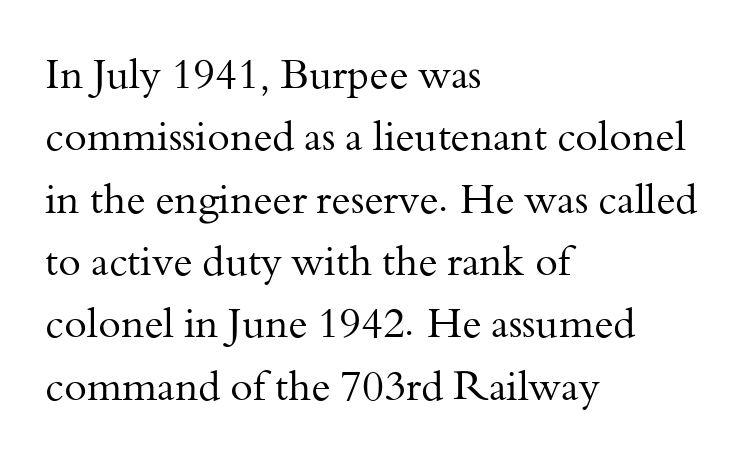
Q: Is the text bold? A: No.
Q: Is the text italic (slanted)? A: No, it is upright.
Q: Is the typeface a serif or a sans-serif typeface? A: Serif.
Q: Is the text underlined? A: No.
Q: How is the paragraph aligned? A: Left-aligned.
Q: Is the spacing between letters normal or unusually wide? A: Normal.
Q: Is the spacing between lines tight, normal or loose? A: Normal.
Q: Width (condensed, normal, or wide)? A: Normal.
Q: Stroke contrast? A: Medium.
Q: x-height? A: Small.
Q: Monospaced? A: No.
